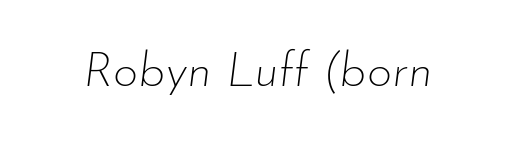
{"italic": "yes", "lean": "right", "slant_degrees": 7, "bold": "no", "weight": "thin", "width": "normal", "stroke_contrast": "low", "x_height": "small", "monospaced": "no", "underline": "no", "letter_spacing": "normal", "letter_spacing_em": 0.0, "glyph_px": 49}
